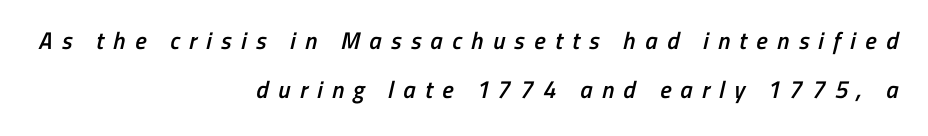
{"bold": "semi", "underline": "no", "align": "right", "line_spacing": "loose", "line_spacing_ratio": 2.06, "letter_spacing": "wide", "letter_spacing_em": 0.39, "glyph_px": 24}
